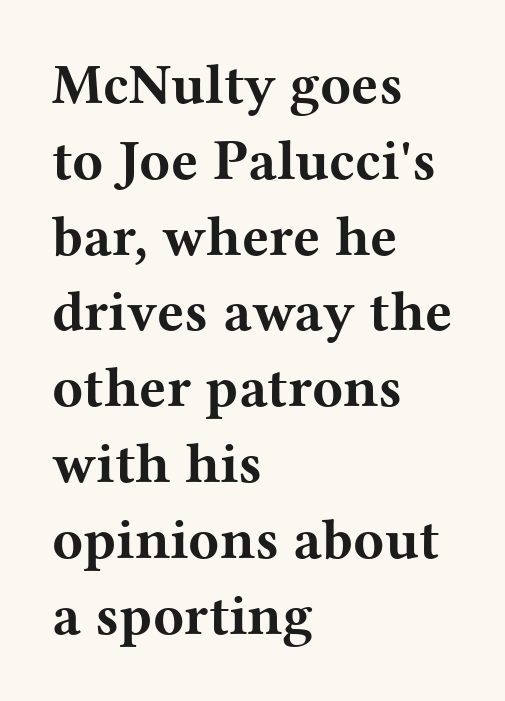
Q: Is the text bold? A: Yes.
Q: Is the text italic (slanted)? A: No, it is upright.
Q: Is the typeface a serif or a sans-serif typeface? A: Serif.
Q: Is the text underlined? A: No.
Q: How is the paragraph aligned? A: Left-aligned.
Q: Is the spacing between letters normal or unusually wide? A: Normal.
Q: Is the spacing between lines tight, normal or loose? A: Normal.
Q: Width (condensed, normal, or wide)? A: Wide.
Q: Stroke contrast? A: Medium.
Q: x-height? A: Medium.
Q: Monospaced? A: No.
